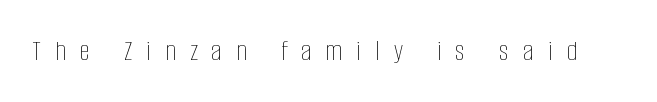
{"italic": "no", "bold": "no", "weight": "thin", "width": "condensed", "stroke_contrast": "low", "x_height": "large", "monospaced": "no", "underline": "no", "letter_spacing": "wide", "letter_spacing_em": 0.47, "glyph_px": 30}
